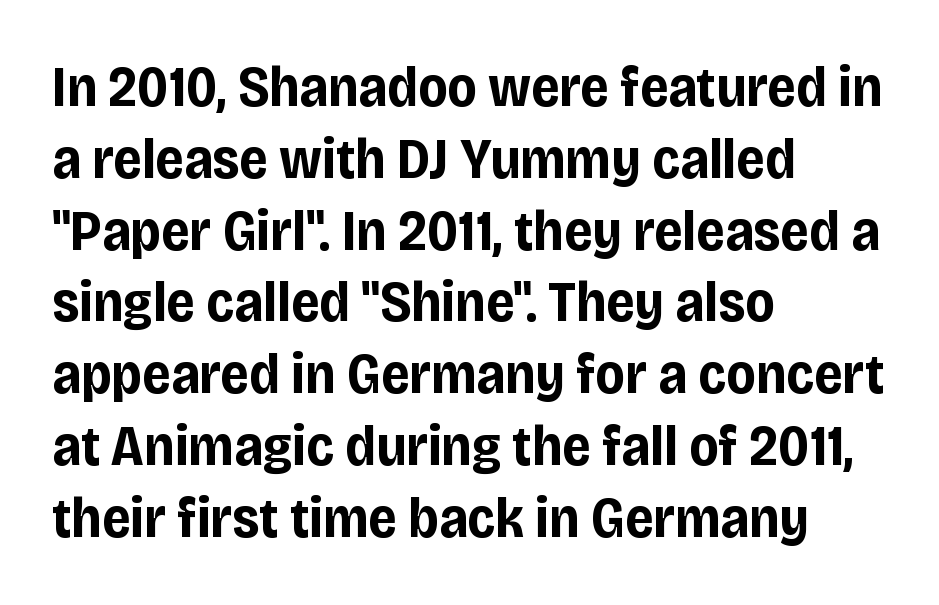
{"serif": "no", "italic": "no", "bold": "yes", "weight": "bold", "width": "condensed", "stroke_contrast": "low", "x_height": "large", "monospaced": "no", "underline": "no", "align": "left", "line_spacing": "normal", "line_spacing_ratio": 1.26, "letter_spacing": "normal", "letter_spacing_em": 0.0, "glyph_px": 57}
